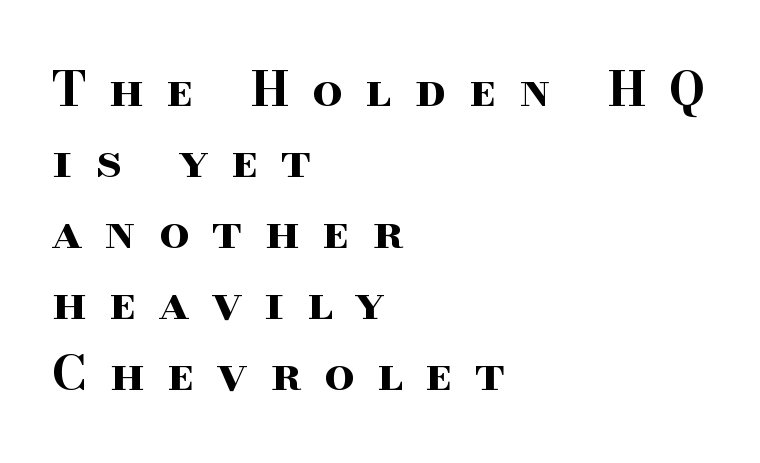
Caption: expanded tracking, letters set apart. Line spacing here is normal. How heavy is the stroke? Heavy — this is a bold. Does the copy run flush right? No — it runs flush left. A serif font was chosen for this passage. Only glyphs here, with clear space below each row.
